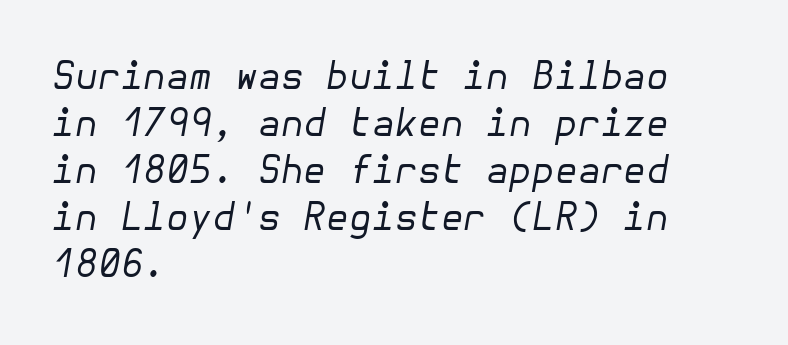
Q: Is the text bold? A: No.
Q: Is the text italic (slanted)? A: Yes, it leans right by about 10 degrees.
Q: Is the text underlined? A: No.
Q: How is the paragraph aligned? A: Left-aligned.
Q: Is the spacing between letters normal or unusually wide? A: Normal.
Q: Is the spacing between lines tight, normal or loose? A: Normal.
Q: Width (condensed, normal, or wide)? A: Normal.
Q: Stroke contrast? A: Low.
Q: x-height? A: Medium.
